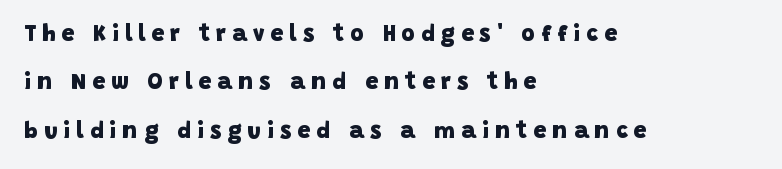
The image shows 23 px bold type; set left-aligned, loose line spacing (2.1x), unusually wide letter spacing (+0.26 em), not underlined.
